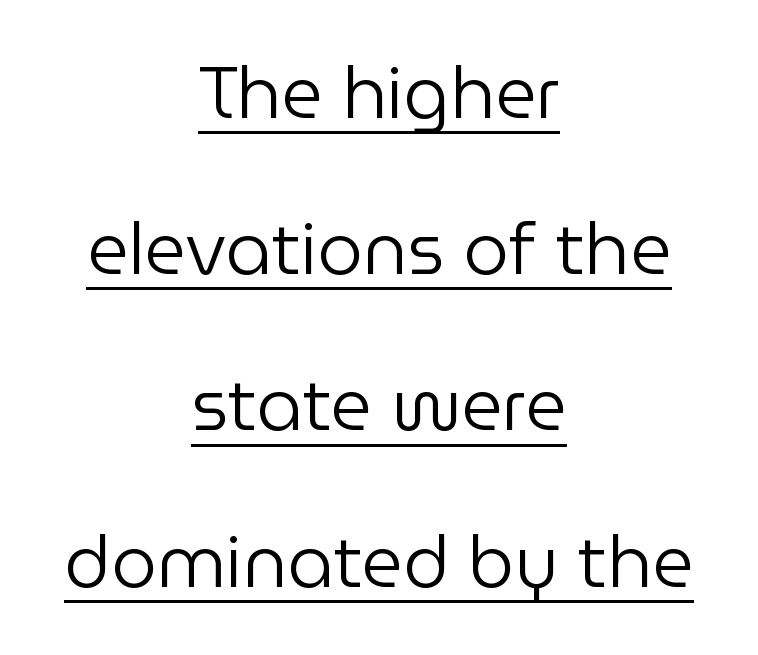
{"serif": "no", "italic": "no", "bold": "no", "weight": "regular", "width": "normal", "stroke_contrast": "low", "x_height": "medium", "monospaced": "no", "underline": "yes", "align": "center", "line_spacing": "loose", "line_spacing_ratio": 2.17, "letter_spacing": "normal", "letter_spacing_em": 0.0, "glyph_px": 72}
